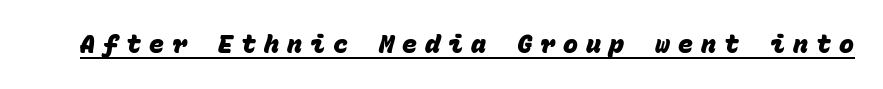
Notice how a bar underscores the lettering throughout. The typesetting leans heavy: a genuine bold. Letter spacing: wide.
